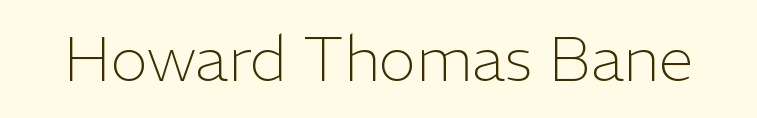
A typesetter would call this zero additional tracking. Note the varied advance widths — an 'i' is clearly narrower than an 'm'. This sample uses a sans-serif face. Is the stroke heavy? The answer is a plain regular-or-lighter. Check under the words: just untouched page.
